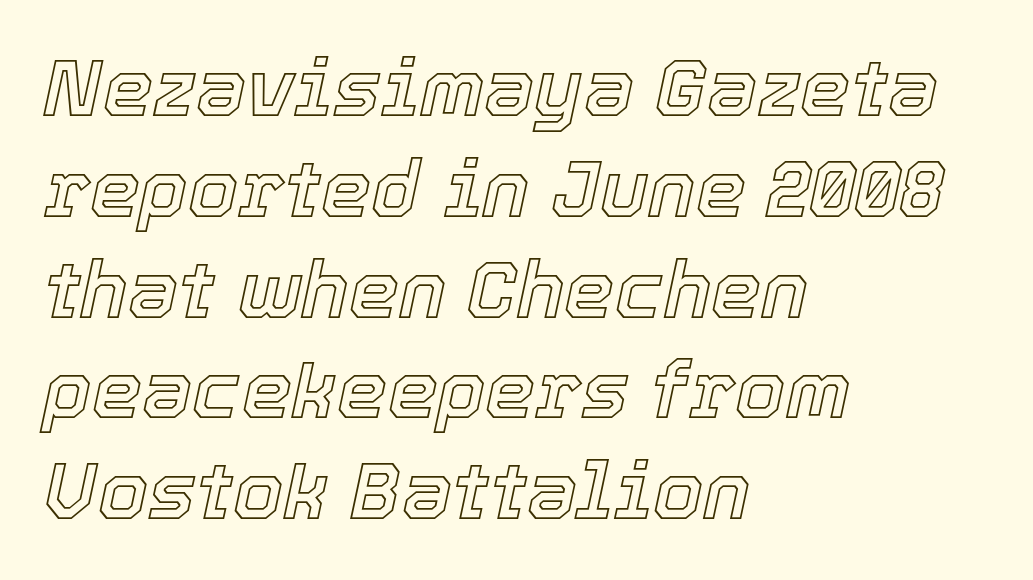
{"italic": "yes", "lean": "right", "slant_degrees": 12, "width": "normal", "x_height": "medium", "monospaced": "no", "underline": "no", "align": "left", "line_spacing": "normal", "line_spacing_ratio": 1.26, "letter_spacing": "normal", "letter_spacing_em": 0.0, "glyph_px": 80}
